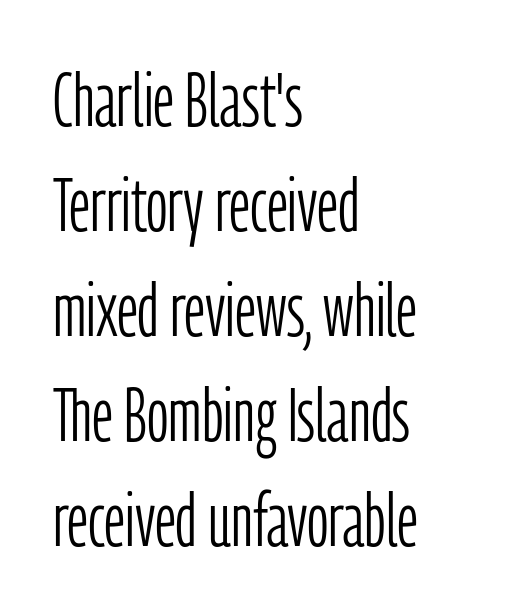
What kind of face is this? One without serifs — a sans. Bare-footed words on every line. The typography opts for an upright posture over an oblique one. The typeface has the unassuming heft of standard copy or less. The passage shown has conventional tracking throughout.
